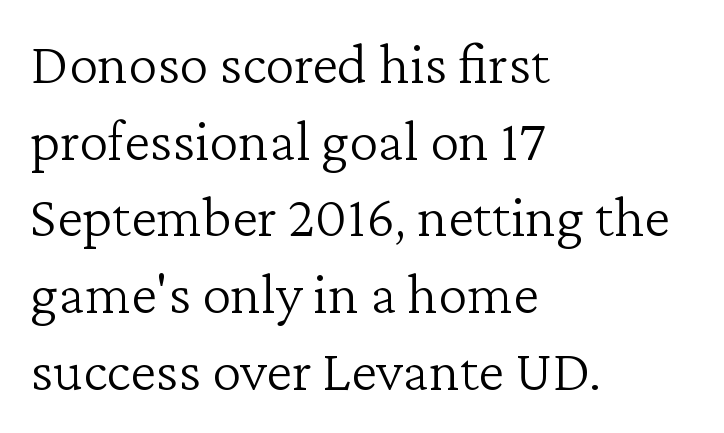
Observe the ordinary spacing: letters are neighbours, not strangers. The face used here is proportionally spaced, like ordinary book or web type. These lines are set flush left with a ragged right edge. Unmarked baselines from the first word to the last. Letterform terminals end in serifs throughout the passage.
